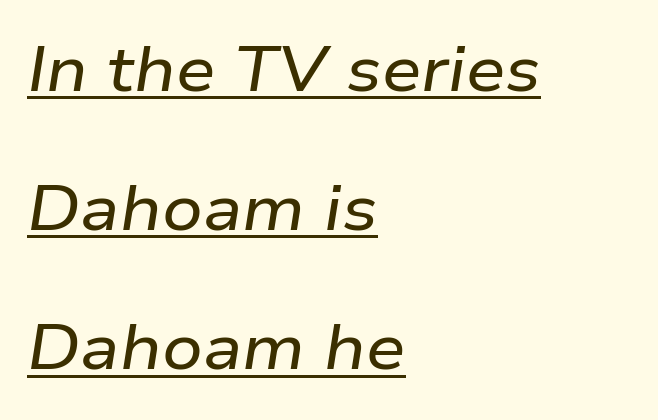
{"italic": "yes", "lean": "right", "slant_degrees": 9, "width": "wide", "stroke_contrast": "low", "x_height": "medium", "monospaced": "no", "underline": "yes", "align": "left", "line_spacing": "loose", "line_spacing_ratio": 2.21, "letter_spacing": "normal", "letter_spacing_em": 0.0, "glyph_px": 63}
